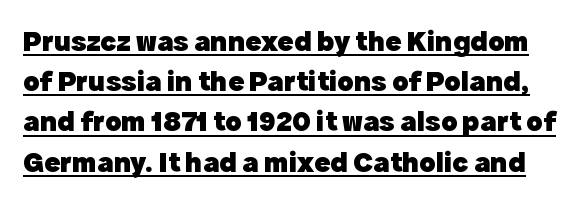
The image shows 30 px heavy sans-serif type, upright; set normal line spacing (1.34x), normal letter spacing, underlined; a medium x-height.
